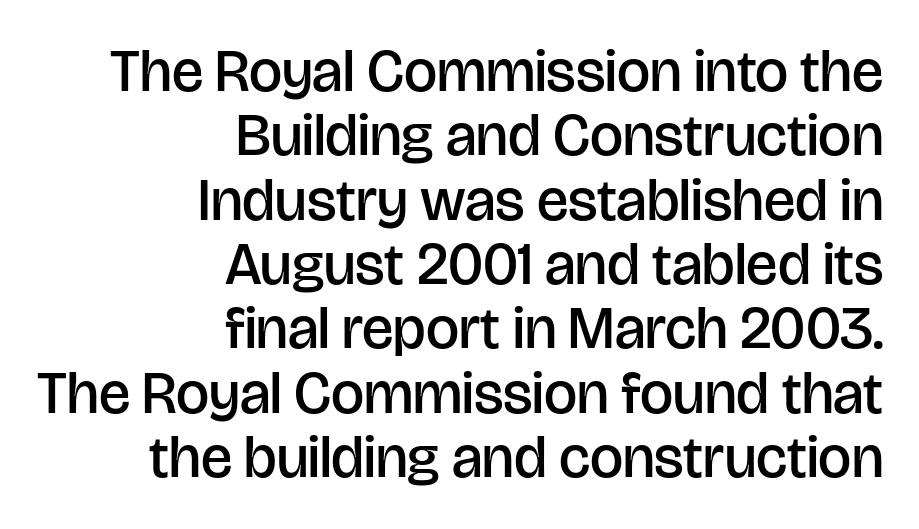
Q: Is the text bold? A: Semi-bold.
Q: Is the text italic (slanted)? A: No, it is upright.
Q: Is the typeface a serif or a sans-serif typeface? A: Sans-serif.
Q: Is the text underlined? A: No.
Q: How is the paragraph aligned? A: Right-aligned.
Q: Is the spacing between letters normal or unusually wide? A: Normal.
Q: Is the spacing between lines tight, normal or loose? A: Tight.
Q: Width (condensed, normal, or wide)? A: Normal.
Q: Stroke contrast? A: Low.
Q: x-height? A: Large.
Q: Monospaced? A: No.
